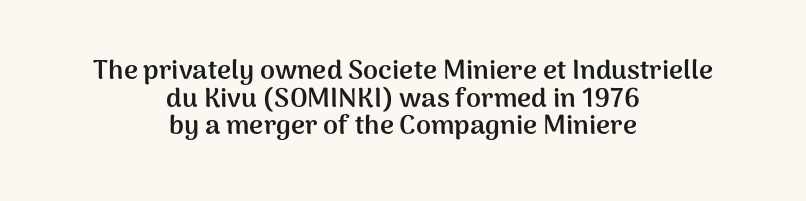
Q: Is the text bold? A: Yes.
Q: Is the text italic (slanted)? A: No, it is upright.
Q: Is the text underlined? A: No.
Q: How is the paragraph aligned? A: Centered.
Q: Is the spacing between letters normal or unusually wide? A: Normal.
Q: Is the spacing between lines tight, normal or loose? A: Tight.
